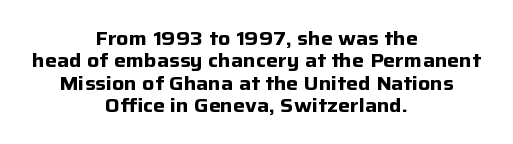
The whitespace from short lines is split evenly between both sides. Every letter is thick-stroked: bold, no question. The lines are packed closely together with very little leading. Default kerning and tracking; the words read as compact shapes. The letters stand upright; this is a roman face.
